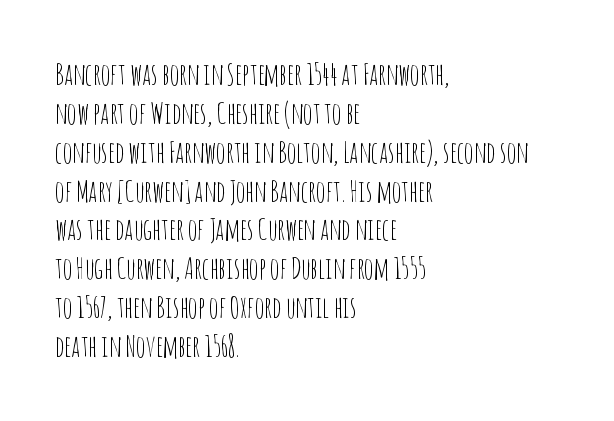
Q: Is the text bold? A: No.
Q: Is the text italic (slanted)? A: No, it is upright.
Q: Is the typeface a serif or a sans-serif typeface? A: Sans-serif.
Q: Is the text underlined? A: No.
Q: How is the paragraph aligned? A: Left-aligned.
Q: Is the spacing between letters normal or unusually wide? A: Normal.
Q: Is the spacing between lines tight, normal or loose? A: Normal.
Q: Width (condensed, normal, or wide)? A: Condensed.
Q: Stroke contrast? A: Low.
Q: x-height? A: Large.
Q: Monospaced? A: No.
